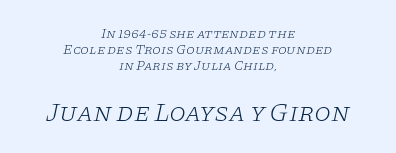
Q: Is the text bold? A: No.
Q: Is the text italic (slanted)? A: Yes, it leans right by about 11 degrees.
Q: Is the text underlined? A: No.
Q: How is the paragraph aligned? A: Centered.
Q: Is the spacing between letters normal or unusually wide? A: Normal.
Q: Is the spacing between lines tight, normal or loose? A: Tight.
Q: Which block of text is set in a larger size, the first (top) or the second (bottom)? A: The second (bottom) one.
